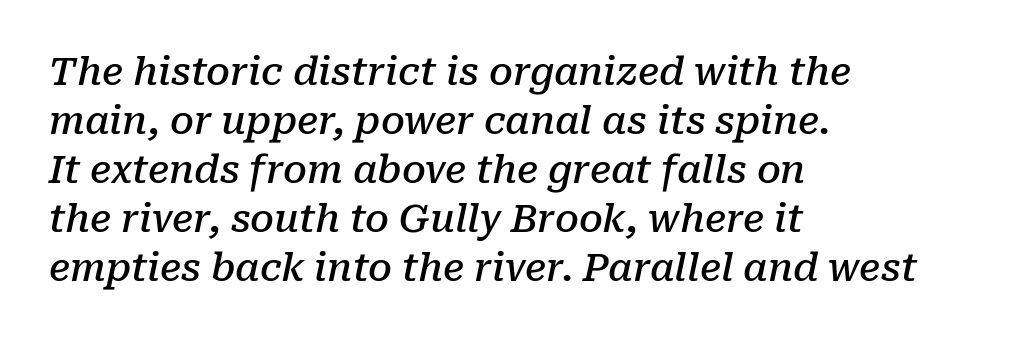
{"serif": "yes", "italic": "yes", "lean": "right", "slant_degrees": 10, "bold": "semi", "weight": "semibold", "width": "normal", "stroke_contrast": "low", "x_height": "medium", "monospaced": "no", "underline": "no", "align": "left", "line_spacing": "normal", "line_spacing_ratio": 1.29, "letter_spacing": "normal", "letter_spacing_em": 0.0, "glyph_px": 38}
